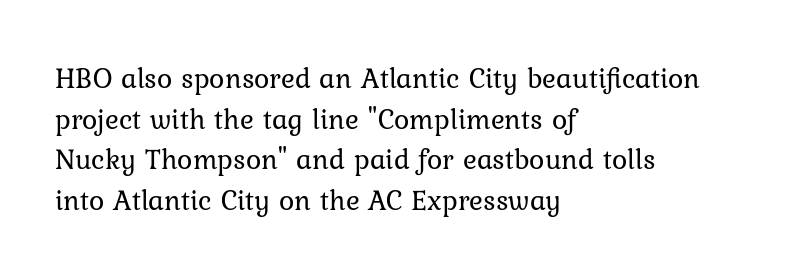
The image shows 29 px regular-weight type, upright; set left-aligned, normal line spacing (1.4x), normal letter spacing, not underlined; low stroke contrast and a medium x-height.
